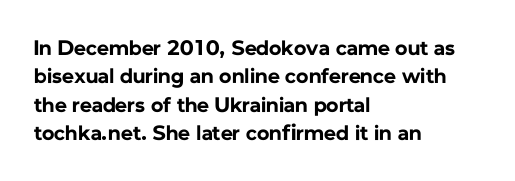
The lines in this sample share a left origin and differ only in where they stop. The block of text has a typical density, with ordinary space between rows. Posture: upright roman. The characters look thick and weighty, a clear bold. Letters rest on an invisible, unmarked baseline. There is no visible air inserted between adjacent glyphs.
